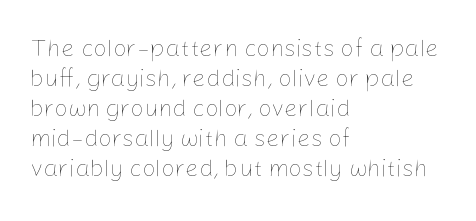
Q: Is the text bold? A: No.
Q: Is the text italic (slanted)? A: No, it is upright.
Q: Is the text underlined? A: No.
Q: How is the paragraph aligned? A: Left-aligned.
Q: Is the spacing between letters normal or unusually wide? A: Normal.
Q: Is the spacing between lines tight, normal or loose? A: Normal.
